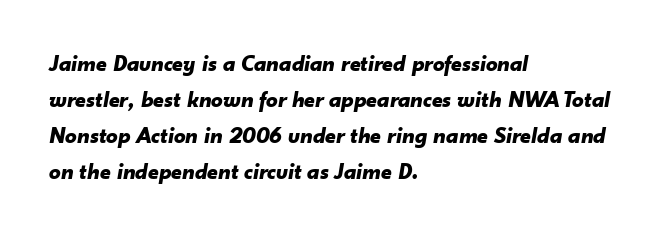
Q: Is the text bold? A: Yes.
Q: Is the text italic (slanted)? A: Yes, it leans right by about 10 degrees.
Q: Is the text underlined? A: No.
Q: How is the paragraph aligned? A: Left-aligned.
Q: Is the spacing between letters normal or unusually wide? A: Normal.
Q: Is the spacing between lines tight, normal or loose? A: Normal.
